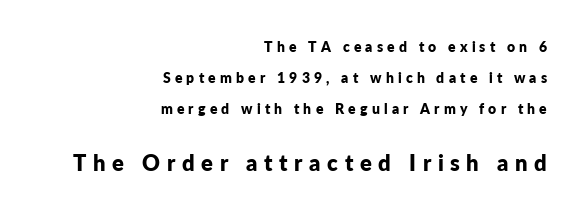
The vertical gap from one line to the next is large. Horizontal alignment here is rightward, an uncommon choice for prose. Typesetter's note: full bold, strokes at maximum text heaviness. Display-style spreading of the glyphs; the letterfit is very open. Plain, unruled lines of type.
